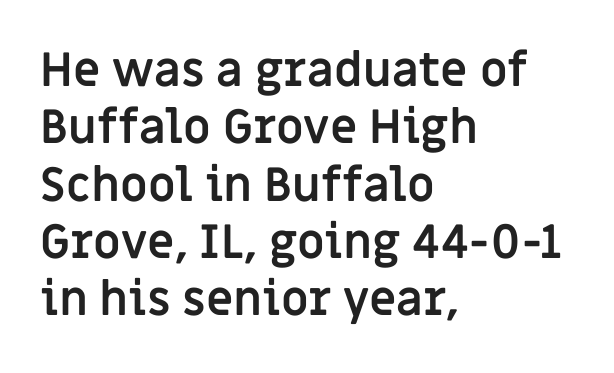
Thick stems and heavy bowls — unmistakably bold. One-word summary of the alignment: left. Just letters on the line, the space beneath them empty. The face used here is rendered with its standard letterfit.
